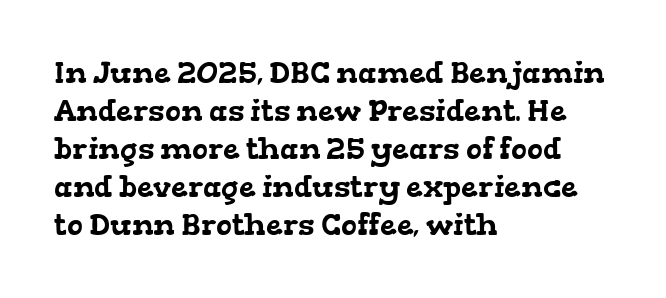
Letter spacing: default. This sample keeps an unexceptional amount of space between lines. Reading down the block, your eye returns to a fixed left position each line. This sample has the flowing, uneven cadence of proportional lettering. Little horizontal feet cap the strokes, marking this as serif type.
